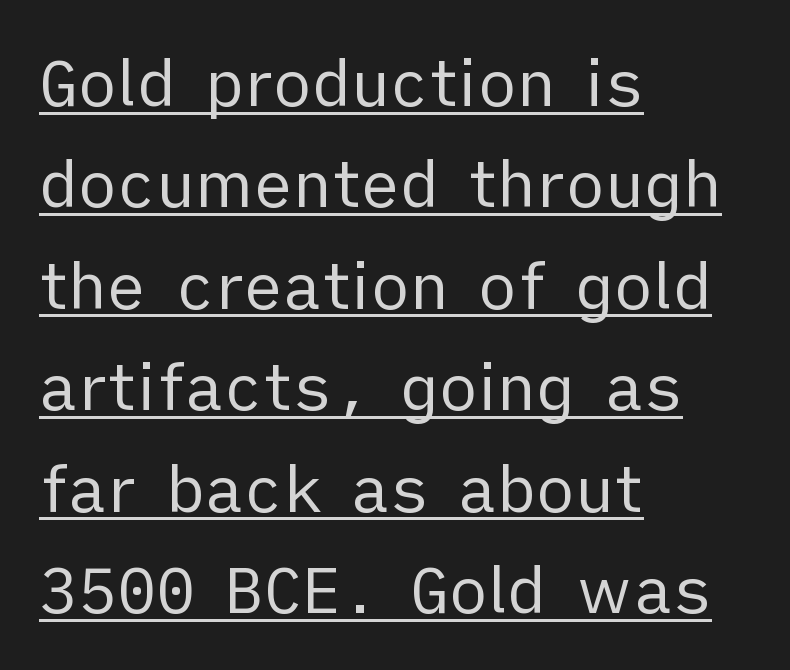
Q: Is the text bold? A: No.
Q: Is the text italic (slanted)? A: No, it is upright.
Q: Is the typeface a serif or a sans-serif typeface? A: Sans-serif.
Q: Is the text underlined? A: Yes.
Q: How is the paragraph aligned? A: Left-aligned.
Q: Is the spacing between letters normal or unusually wide? A: Normal.
Q: Is the spacing between lines tight, normal or loose? A: Normal.
Q: Width (condensed, normal, or wide)? A: Normal.
Q: Stroke contrast? A: Low.
Q: x-height? A: Medium.
Q: Monospaced? A: No.
